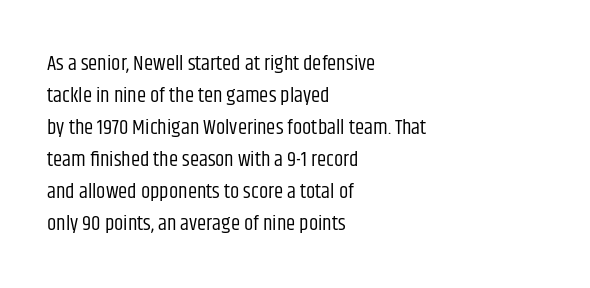
Q: Is the text bold? A: No.
Q: Is the text italic (slanted)? A: No, it is upright.
Q: Is the text underlined? A: No.
Q: How is the paragraph aligned? A: Left-aligned.
Q: Is the spacing between letters normal or unusually wide? A: Normal.
Q: Is the spacing between lines tight, normal or loose? A: Normal.
